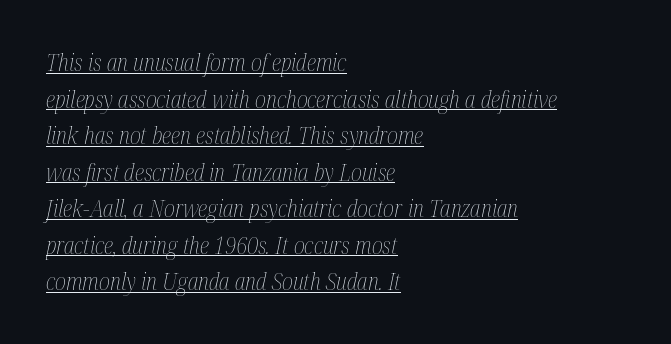
Q: Is the text bold? A: No.
Q: Is the text italic (slanted)? A: Yes, it leans right by about 12 degrees.
Q: Is the text underlined? A: Yes.
Q: How is the paragraph aligned? A: Left-aligned.
Q: Is the spacing between letters normal or unusually wide? A: Normal.
Q: Is the spacing between lines tight, normal or loose? A: Normal.
